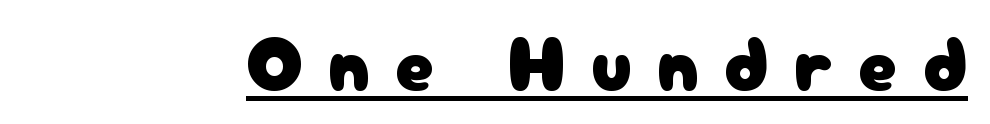
The image shows 77 px sans-serif type, upright; set unusually wide letter spacing (+0.33 em), underlined; low stroke contrast and a medium x-height.
